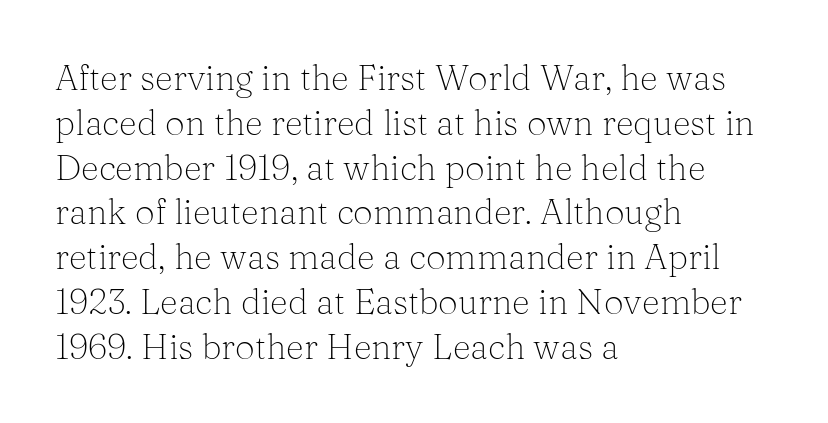
Leading matches the norm, producing a regular column. Underlining? Definitely not there. This is the regular roman posture of the typeface. Notice how the passage keeps a crisp vertical edge on the left only. Is this a fixed-width face? No — the glyphs have proportional, varying widths.
